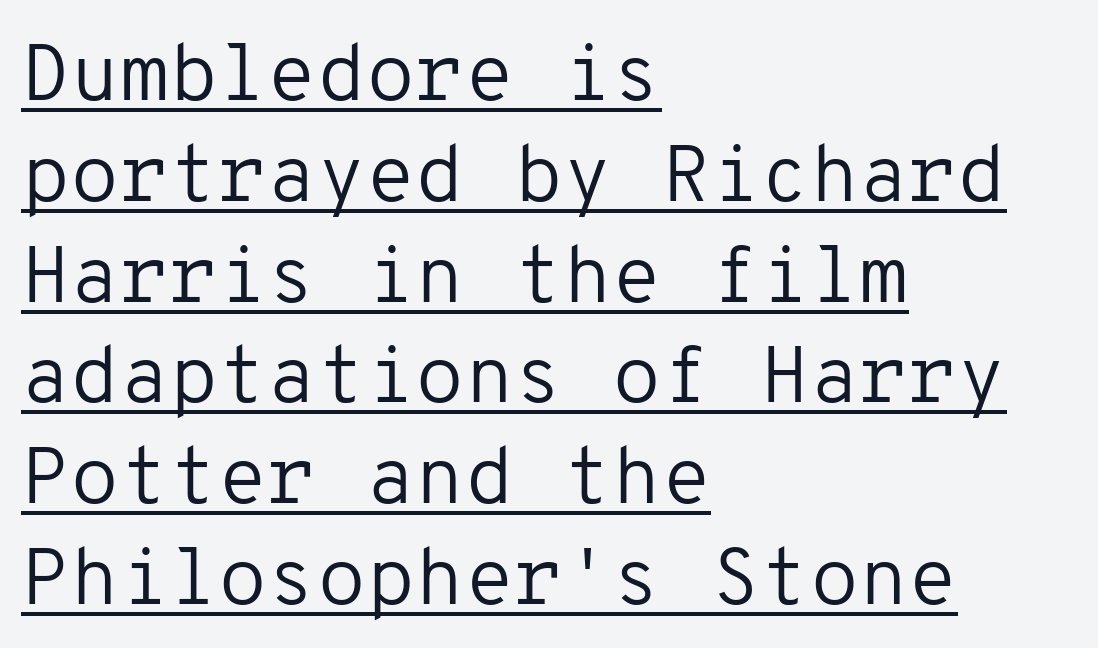
{"serif": "no", "italic": "no", "bold": "no", "weight": "regular", "width": "normal", "stroke_contrast": "low", "x_height": "medium", "monospaced": "yes", "underline": "yes", "align": "left", "line_spacing": "normal", "line_spacing_ratio": 1.26, "letter_spacing": "normal", "letter_spacing_em": 0.0, "glyph_px": 80}
